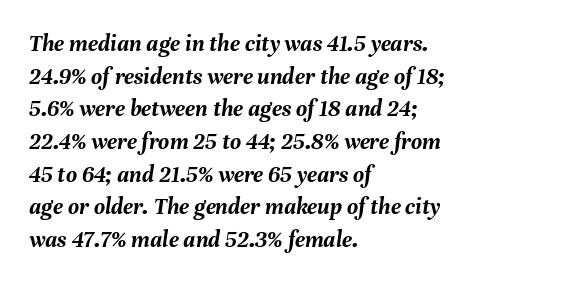
Q: Is the text bold? A: Yes.
Q: Is the text italic (slanted)? A: Yes, it leans right by about 8 degrees.
Q: Is the text underlined? A: No.
Q: How is the paragraph aligned? A: Left-aligned.
Q: Is the spacing between letters normal or unusually wide? A: Normal.
Q: Is the spacing between lines tight, normal or loose? A: Normal.
